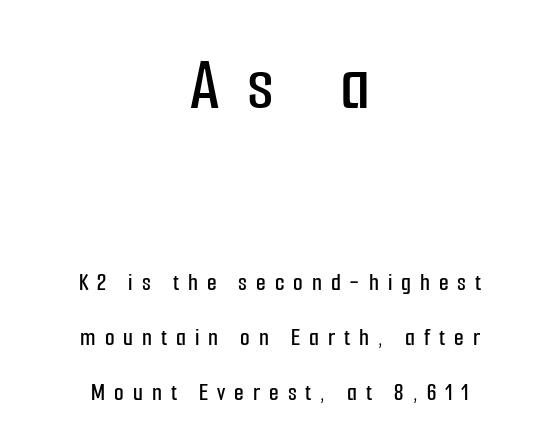
The characters display no serif detailing; their extremities are plain. Decoration check: the copy has no underline. Loose tracking; the words dissolve into strings of separated letters. The letters in the upper block stand taller than those in the block below.
